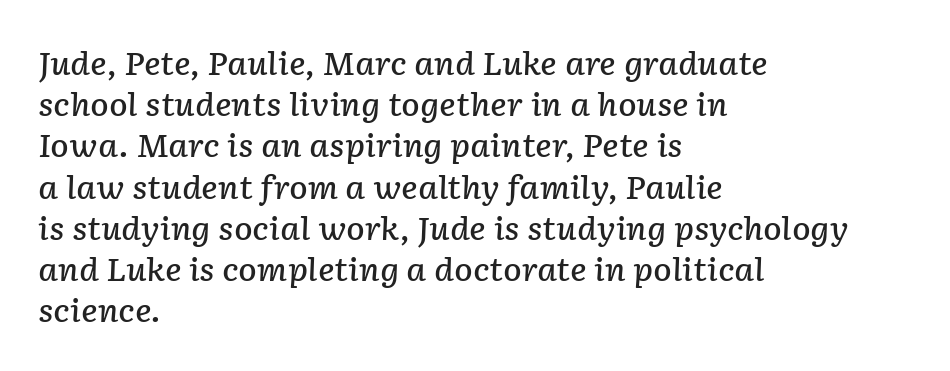
{"italic": "yes", "lean": "right", "slant_degrees": 2, "bold": "semi", "weight": "semibold", "width": "normal", "stroke_contrast": "low", "x_height": "medium", "monospaced": "no", "underline": "no", "align": "left", "line_spacing": "normal", "line_spacing_ratio": 1.33, "letter_spacing": "normal", "letter_spacing_em": 0.0, "glyph_px": 31}
